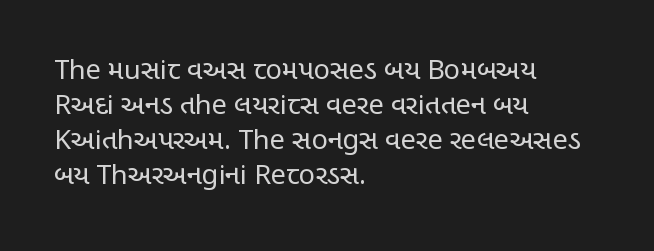
Style check: upright. Plain, unruled lines of type. The paragraph has a hard left edge and a soft right edge. This rendering leaves character spacing at its baseline value. A typesetter would call this leading conventional body-copy spacing. These glyphs show unthickened strokes, regular width or finer.
